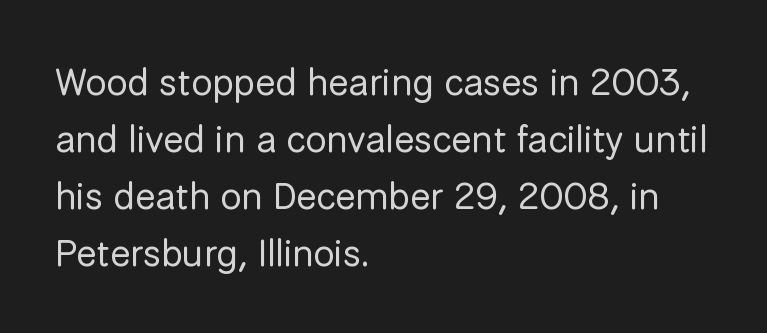
Q: Is the text bold? A: No.
Q: Is the text italic (slanted)? A: No, it is upright.
Q: Is the typeface a serif or a sans-serif typeface? A: Sans-serif.
Q: Is the text underlined? A: No.
Q: How is the paragraph aligned? A: Left-aligned.
Q: Is the spacing between letters normal or unusually wide? A: Normal.
Q: Is the spacing between lines tight, normal or loose? A: Normal.
Q: Width (condensed, normal, or wide)? A: Normal.
Q: Stroke contrast? A: Low.
Q: x-height? A: Medium.
Q: Monospaced? A: No.
